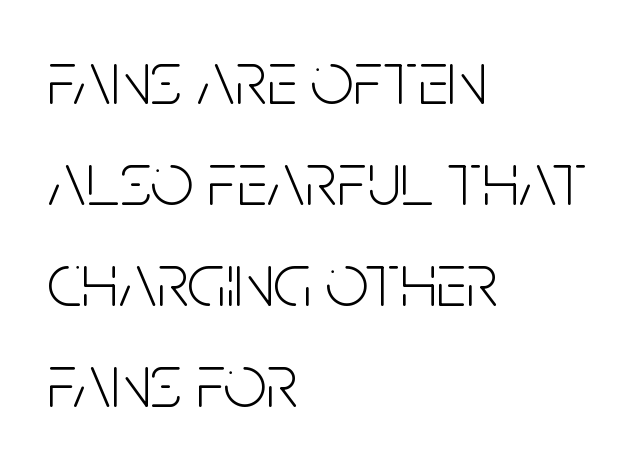
Typeset ragged right — the left edge is the straight one. Short note: letters normally spaced. Descenders are the only things crossing below the line. Ordinary non-slanted type is in use. Line spacing here is normal. Do the characters align in a grid? No, the font is proportional.
